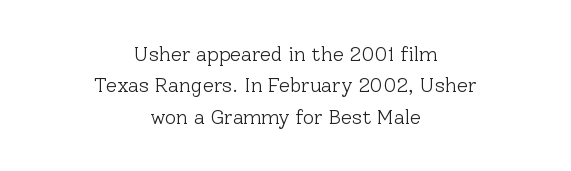
Q: Is the text bold? A: No.
Q: Is the text italic (slanted)? A: No, it is upright.
Q: Is the text underlined? A: No.
Q: How is the paragraph aligned? A: Centered.
Q: Is the spacing between letters normal or unusually wide? A: Normal.
Q: Is the spacing between lines tight, normal or loose? A: Normal.
